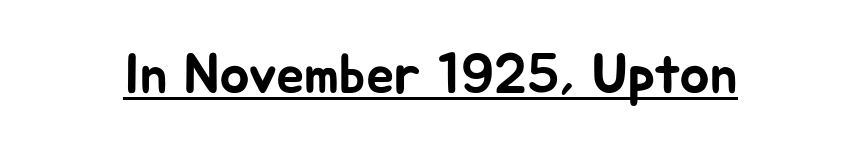
Q: Is the text italic (slanted)? A: No, it is upright.
Q: Is the typeface a serif or a sans-serif typeface? A: Sans-serif.
Q: Is the text underlined? A: Yes.
Q: Is the spacing between letters normal or unusually wide? A: Normal.
Q: Width (condensed, normal, or wide)? A: Normal.
Q: Stroke contrast? A: Low.
Q: x-height? A: Medium.
Q: Monospaced? A: No.
